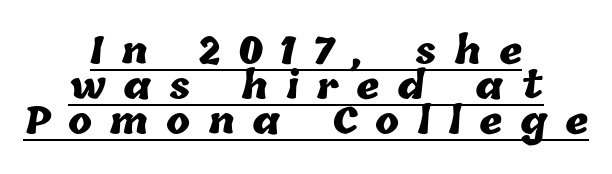
{"bold": "yes", "weight": "heavy", "width": "normal", "stroke_contrast": "low", "x_height": "medium", "monospaced": "no", "underline": "yes", "align": "center", "line_spacing": "tight", "line_spacing_ratio": 0.97, "letter_spacing": "wide", "letter_spacing_em": 0.49, "glyph_px": 36}
